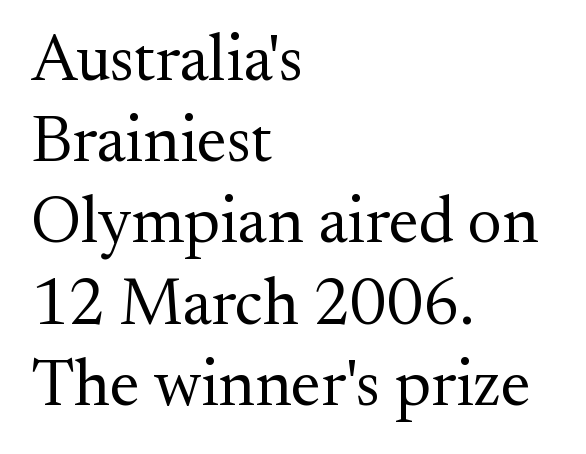
The image shows 66 px regular-weight serif type, upright; set left-aligned, line spacing 1.23x, normal letter spacing, not underlined; medium stroke contrast and a small x-height.
